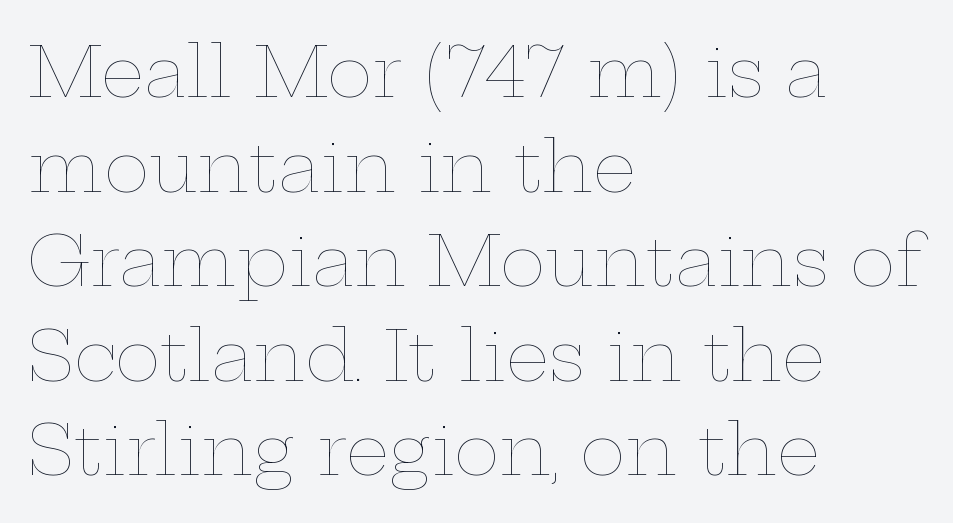
The cut favours lightness, reaching ordinary text weight at its darkest. In terms of letterspacing, this is plain default setting. Note the varied advance widths — an 'i' is clearly narrower than an 'm'. The strip under each line holds only bare page. Alignment: flush left.
